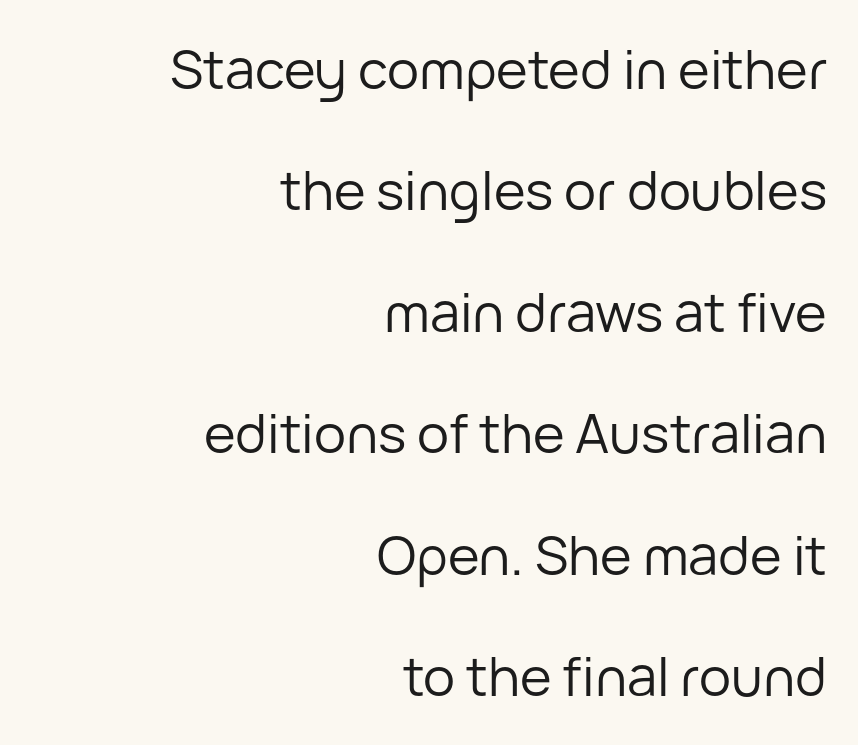
The font is comparable to plain body text, perhaps lighter. A typesetter would label this face a sans. The space directly below the letters is spotless. How are the letters spaced? Ordinarily, with no added tracking. Style check: upright.
